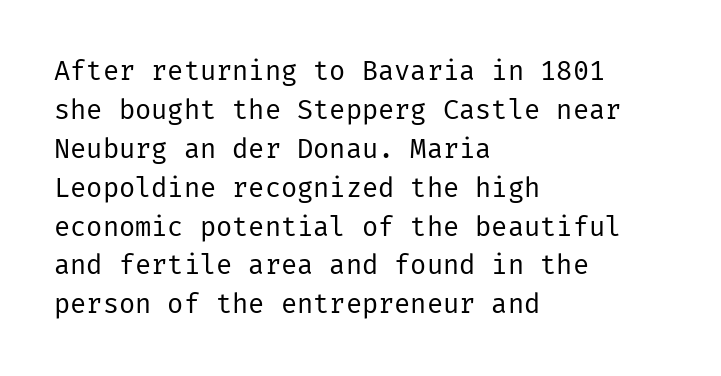
Nothing heavy about these letters — not bold at all. The block of text has a typical density, with ordinary space between rows. Posture: straight, roman, zero tilt. Quick note: underline off. The letterforms sit shoulder to shoulder at normal distance.
